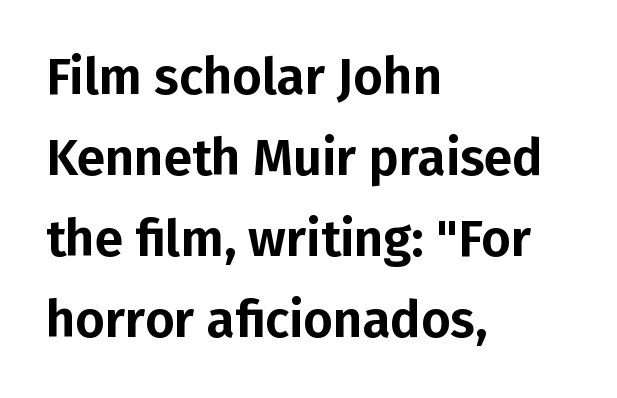
Q: Is the text italic (slanted)? A: No, it is upright.
Q: Is the typeface a serif or a sans-serif typeface? A: Sans-serif.
Q: Is the text underlined? A: No.
Q: How is the paragraph aligned? A: Left-aligned.
Q: Is the spacing between letters normal or unusually wide? A: Normal.
Q: Is the spacing between lines tight, normal or loose? A: Normal.
Q: Width (condensed, normal, or wide)? A: Normal.
Q: Stroke contrast? A: Low.
Q: x-height? A: Medium.
Q: Monospaced? A: No.
